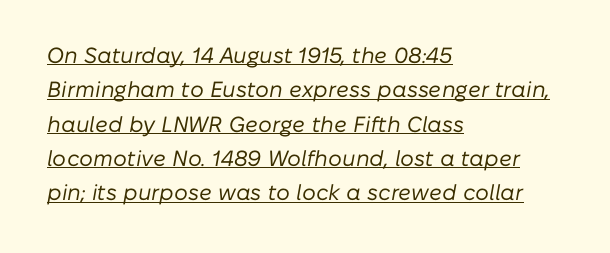
The image shows 22 px text type, italic (leaning right); set left-aligned, normal line spacing (1.56x), normal letter spacing, underlined.
